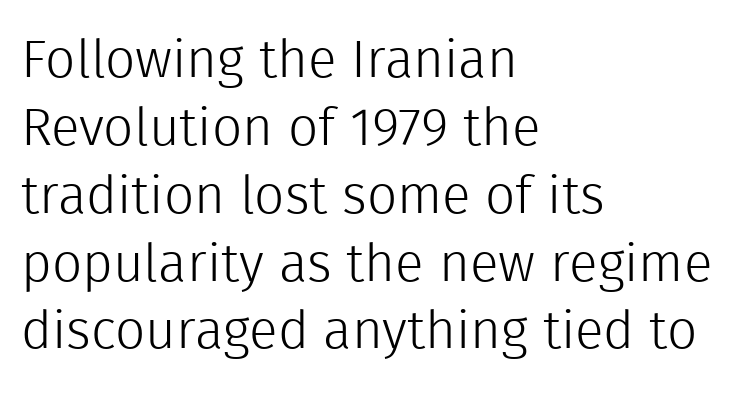
The image shows 53 px light sans-serif type, upright; set left-aligned, normal line spacing (1.28x), normal letter spacing, not underlined; a medium x-height.
